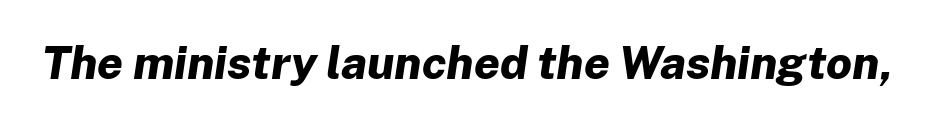
Honestly, there is no underline to notice here at all. Glyph-to-glyph distance matches everyday printed text. Strokes here are thick enough to call this a true bold. The text carries the slant typical of an italic or oblique font.
